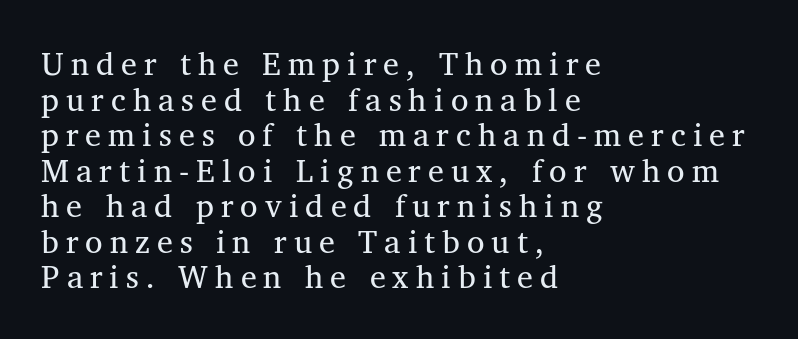
Very little white space separates one row of letters from the next. This sample uses an upright cut, with every glyph sitting square on the baseline. Note: serifs present on the glyphs. This reads as an unemphasized weight, regular at the heaviest. There is plenty of visible air inserted between adjacent glyphs.
